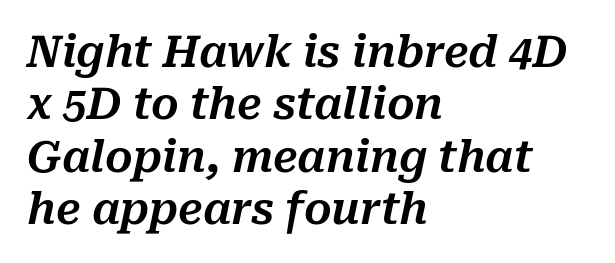
{"italic": "yes", "lean": "right", "slant_degrees": 10, "width": "normal", "stroke_contrast": "medium", "x_height": "medium", "monospaced": "no", "underline": "no", "align": "left", "line_spacing_ratio": 1.22, "letter_spacing": "normal", "letter_spacing_em": 0.0, "glyph_px": 43}
